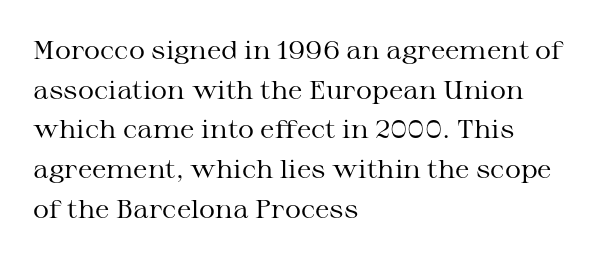
The image shows 25 px text type, upright; set left-aligned, normal line spacing (1.59x), normal letter spacing, not underlined.
